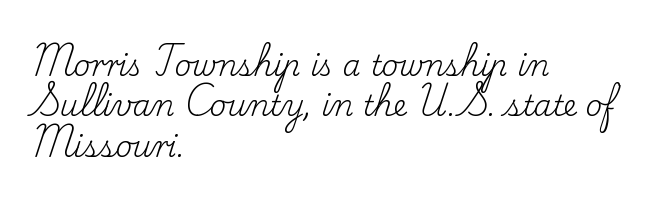
The vertical gap from one line to the next is medium. The face looks like a standard text weight, possibly lighter. Character widths vary here, with narrow letters taking less room than wide ones. A clean baseline with only descenders dipping below it. Does the type have serifs? Yes, each stem ends in a small foot. These lines are set flush left with a ragged right edge.
